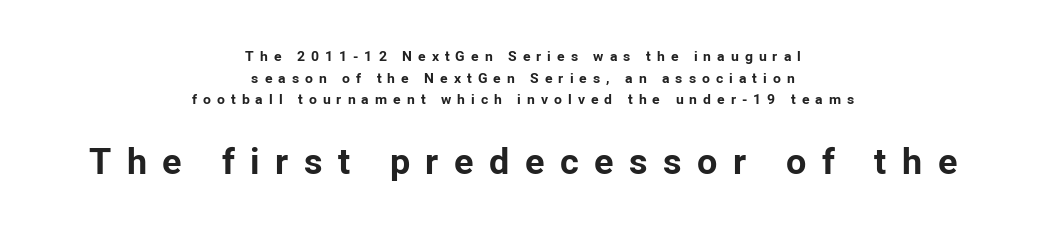
The image shows 36 px bold sans-serif type, upright; set centered, normal line spacing (1.54x), unusually wide letter spacing (+0.43 em), not underlined; the second (bottom) block is 2.57x larger; low stroke contrast and a medium x-height.
